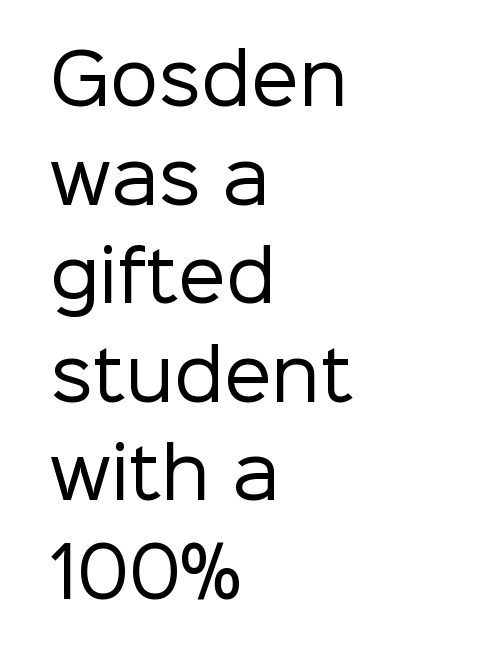
Unlike italic type, these characters show no tilt at all. The passage shown has conventional tracking throughout. Visually the block forms a straight wall on the left and a jagged coastline on the right. Leading matches the norm, producing a regular column.
